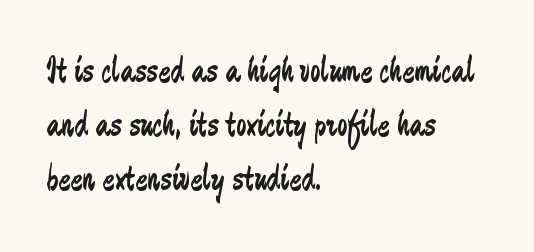
Q: Is the text bold? A: No.
Q: Is the text italic (slanted)? A: Yes.
Q: Is the typeface a serif or a sans-serif typeface? A: Sans-serif.
Q: Is the text underlined? A: No.
Q: How is the paragraph aligned? A: Left-aligned.
Q: Is the spacing between letters normal or unusually wide? A: Normal.
Q: Is the spacing between lines tight, normal or loose? A: Normal.
Q: Width (condensed, normal, or wide)? A: Condensed.
Q: Stroke contrast? A: Low.
Q: x-height? A: Small.
Q: Monospaced? A: No.
